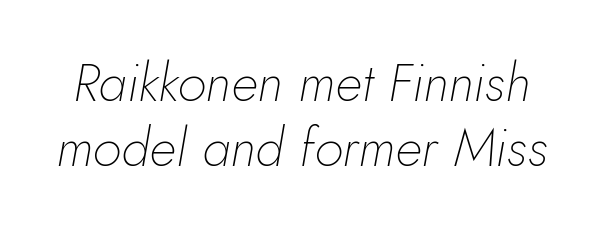
The image shows 53 px thin type, italic (leaning right); set line spacing 1.22x, normal letter spacing, not underlined; low stroke contrast and a small x-height.
